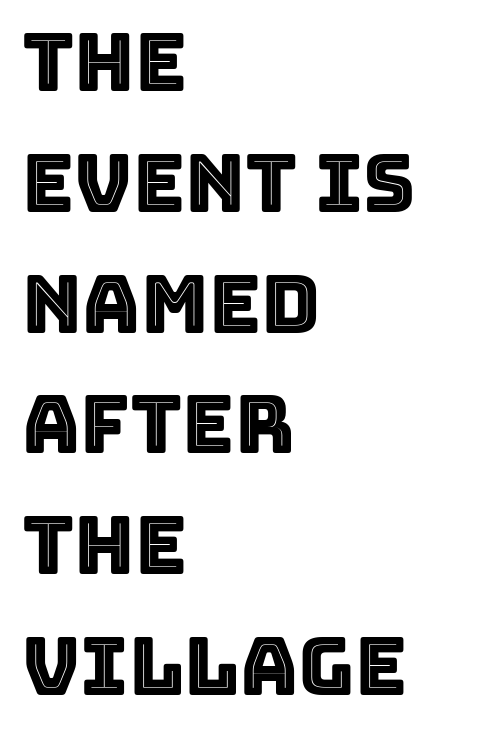
Compared with a centered layout, this one pins lines to the left instead. Descenders are the only things crossing below the line. The letters stand upright; this is a roman face. The gaps between neighbouring characters are ordinary and unremarkable. Evenly set lines give the paragraph a standard silhouette.
